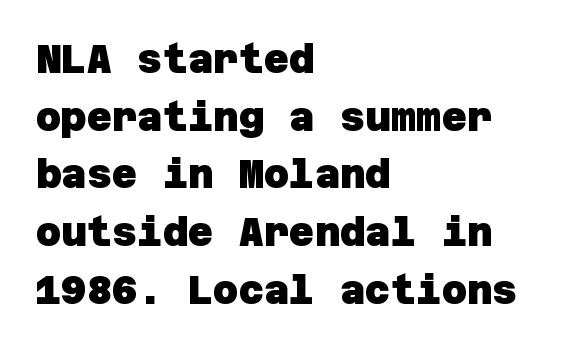
Heft: maximum for text — a bold. To sum up the face: it is a sans, with no serifs. Evenly set lines give the paragraph a standard silhouette. This rendering leaves character spacing at its baseline value. The compositor pushed each line to the left boundary. Anything drawn beneath the words? Only blank space.
